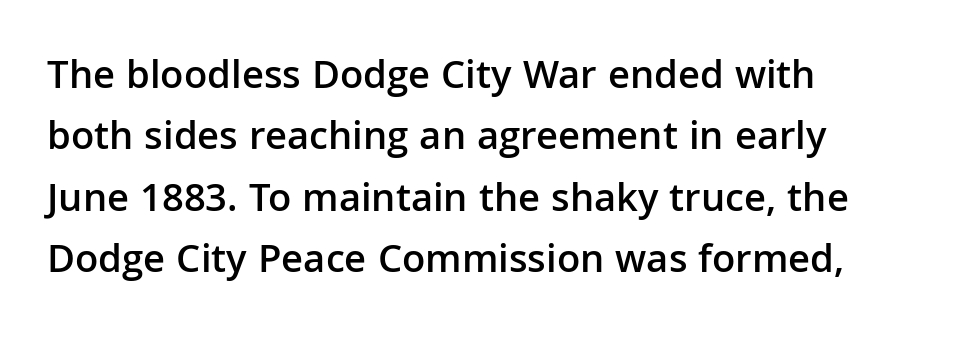
The image shows 41 px semibold sans-serif type, upright; set left-aligned, normal line spacing (1.5x), normal letter spacing, not underlined; low stroke contrast and a medium x-height.
